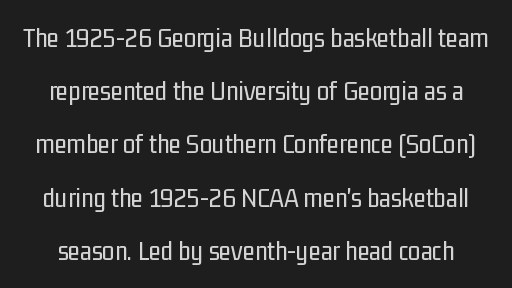
The image shows 28 px regular-weight, condensed sans-serif type, upright; set loose line spacing (1.9x), normal letter spacing, not underlined; low stroke contrast and a medium x-height.
